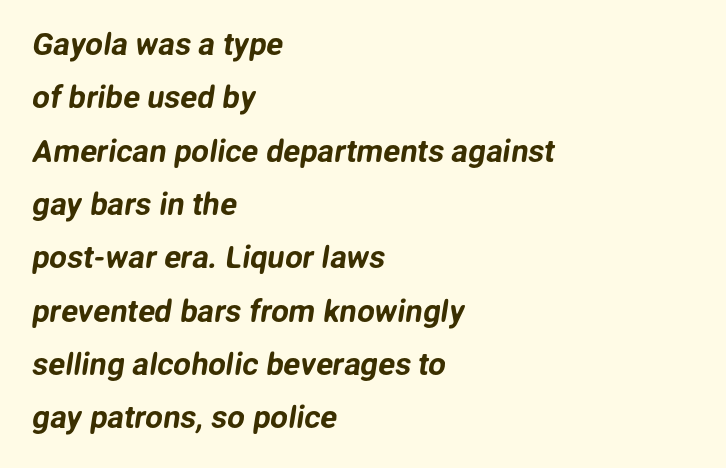
The image shows 31 px sans-serif type; set left-aligned, line spacing 1.72x, normal letter spacing, not underlined; low stroke contrast and a medium x-height.
